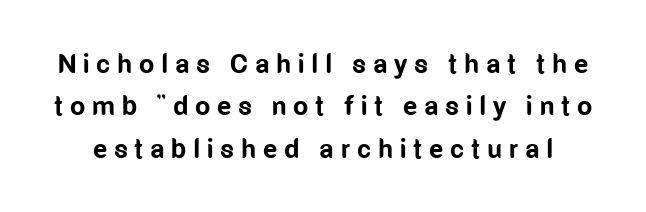
Q: Is the text bold? A: Yes.
Q: Is the text italic (slanted)? A: No, it is upright.
Q: Is the text underlined? A: No.
Q: Is the spacing between letters normal or unusually wide? A: Unusually wide.
Q: Is the spacing between lines tight, normal or loose? A: Normal.
